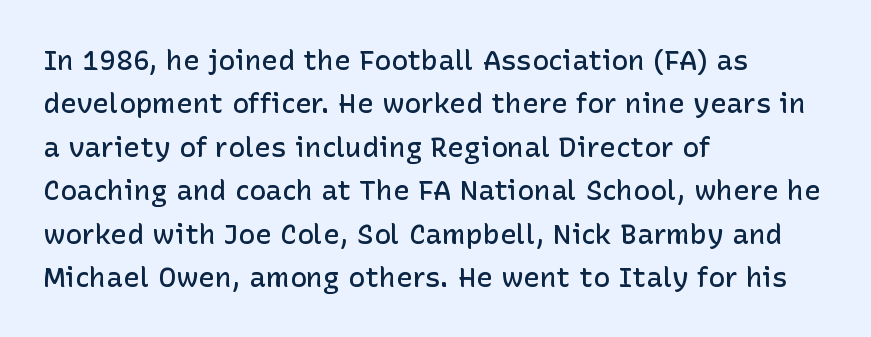
Q: Is the text bold? A: Semi-bold.
Q: Is the text italic (slanted)? A: No, it is upright.
Q: Is the typeface a serif or a sans-serif typeface? A: Sans-serif.
Q: Is the text underlined? A: No.
Q: How is the paragraph aligned? A: Left-aligned.
Q: Is the spacing between letters normal or unusually wide? A: Normal.
Q: Is the spacing between lines tight, normal or loose? A: Normal.
Q: Width (condensed, normal, or wide)? A: Normal.
Q: Stroke contrast? A: Low.
Q: x-height? A: Medium.
Q: Monospaced? A: No.
